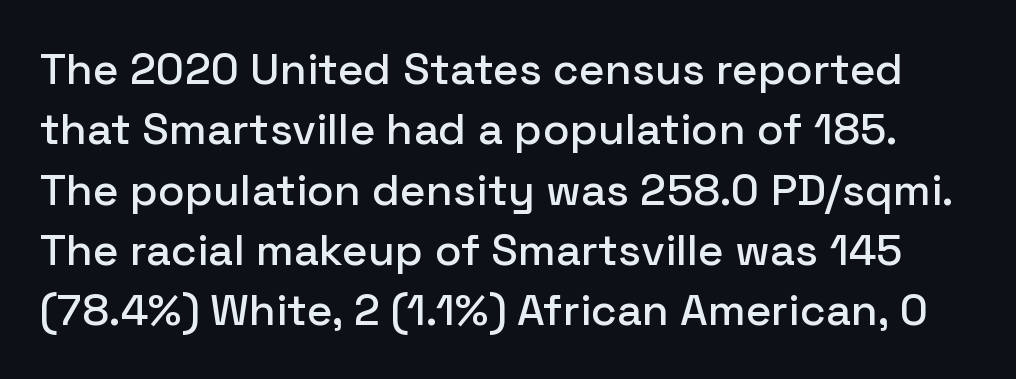
The image shows 44 px sans-serif type, upright; set normal line spacing (1.37x), normal letter spacing, not underlined; low stroke contrast and a medium x-height.
